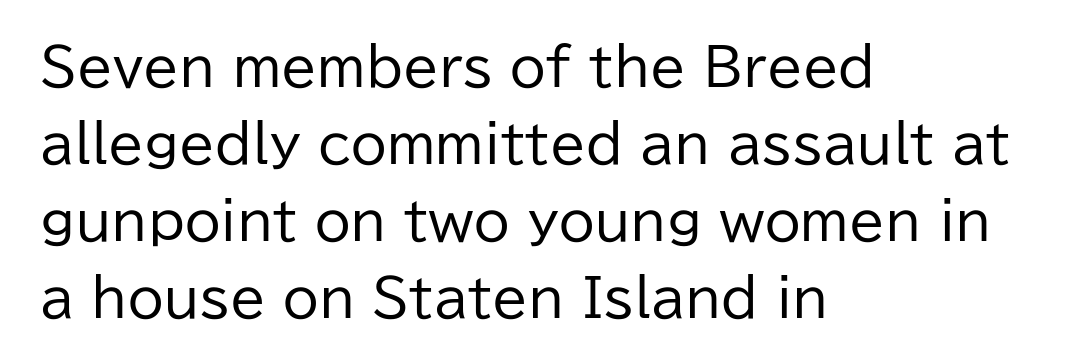
The image shows 52 px regular-weight sans-serif type, upright; set left-aligned, normal line spacing (1.48x), normal letter spacing, not underlined; low stroke contrast and a medium x-height.
